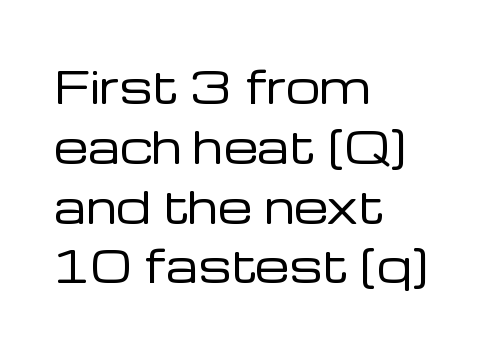
Summary of weight: not heavy and not bold. Caption: multi-line text, flush left, ragged right. This sample uses an upright cut, with every glyph sitting square on the baseline. Leading: standard.
